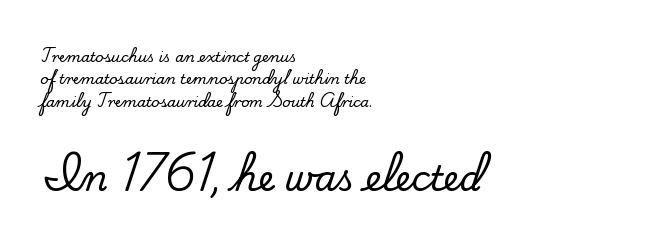
This rendering leaves character spacing at its baseline value. Unmarked baselines from the first word to the last. Note the varied advance widths — an 'i' is clearly narrower than an 'm'.
